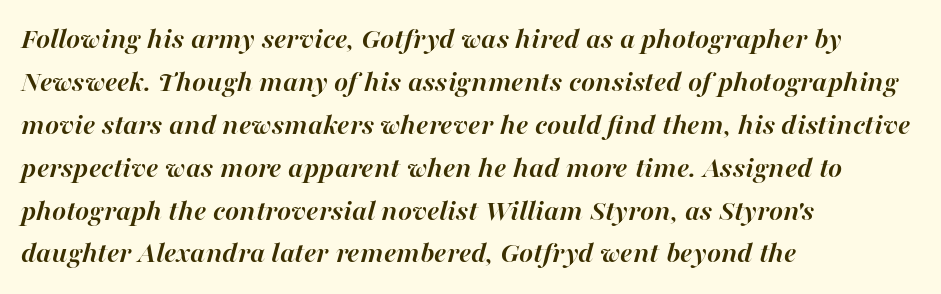
{"italic": "yes", "lean": "right", "slant_degrees": 16, "bold": "yes", "weight": "semibold", "width": "normal", "stroke_contrast": "high", "x_height": "medium", "monospaced": "no", "underline": "no", "align": "left", "line_spacing": "normal", "line_spacing_ratio": 1.43, "letter_spacing": "normal", "letter_spacing_em": 0.0, "glyph_px": 30}
